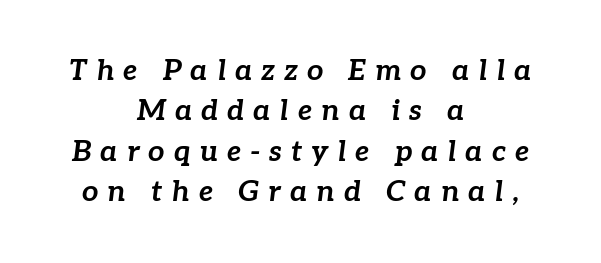
The image shows 29 px bold type, italic (leaning right); set centered, normal line spacing (1.39x), unusually wide letter spacing (+0.31 em), not underlined; low stroke contrast and a medium x-height.
